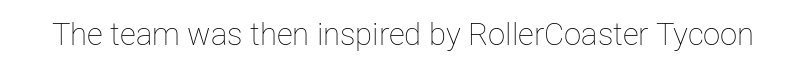
Tall strokes in this sample are plumb rather than angled. Plain, unruled lines of type. No chunkiness to these letters — they're not bold. Looks like regular typesetting: each glyph gets only the width it needs.
